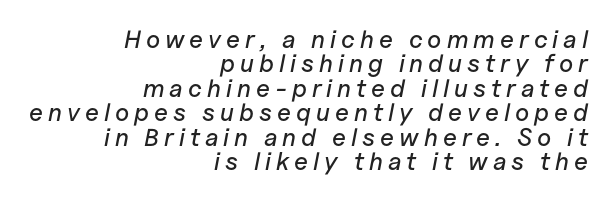
The image shows 25 px text type, italic (leaning right); set right-aligned, tight line spacing (0.98x), unusually wide letter spacing (+0.2 em), not underlined.
